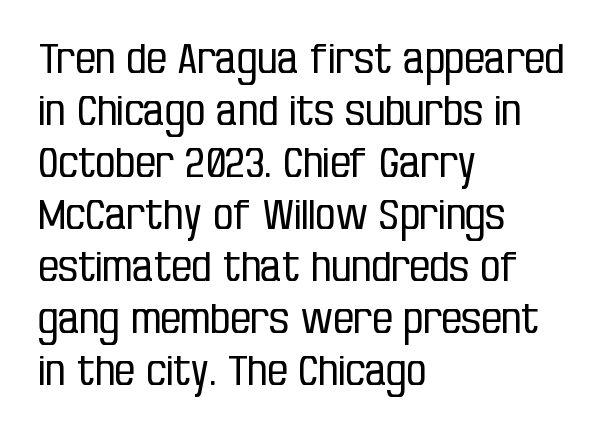
Q: Is the text bold? A: No.
Q: Is the text italic (slanted)? A: No, it is upright.
Q: Is the typeface a serif or a sans-serif typeface? A: Sans-serif.
Q: Is the text underlined? A: No.
Q: How is the paragraph aligned? A: Left-aligned.
Q: Is the spacing between letters normal or unusually wide? A: Normal.
Q: Is the spacing between lines tight, normal or loose? A: Normal.
Q: Width (condensed, normal, or wide)? A: Condensed.
Q: Stroke contrast? A: Low.
Q: x-height? A: Large.
Q: Monospaced? A: No.
